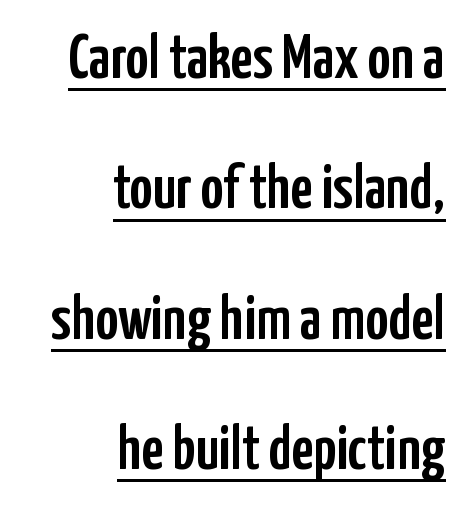
Q: Is the text italic (slanted)? A: No, it is upright.
Q: Is the typeface a serif or a sans-serif typeface? A: Sans-serif.
Q: Is the text underlined? A: Yes.
Q: How is the paragraph aligned? A: Right-aligned.
Q: Is the spacing between letters normal or unusually wide? A: Normal.
Q: Is the spacing between lines tight, normal or loose? A: Loose.
Q: Width (condensed, normal, or wide)? A: Condensed.
Q: Stroke contrast? A: Low.
Q: x-height? A: Medium.
Q: Monospaced? A: No.
